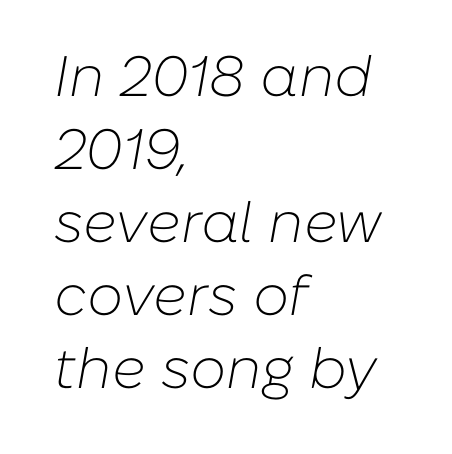
The image shows 57 px light type, italic (leaning right); set left-aligned, normal line spacing (1.28x), normal letter spacing, not underlined; low stroke contrast and a medium x-height.
